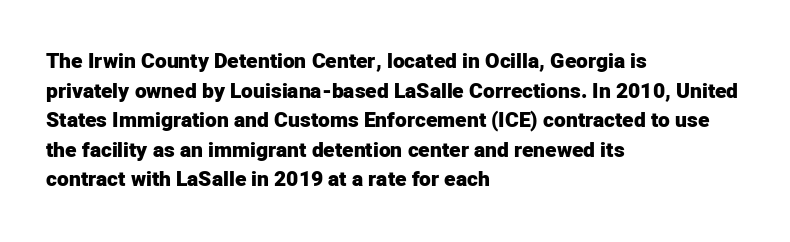
The image shows 21 px bold type, upright; set left-aligned, normal line spacing (1.41x), normal letter spacing, not underlined.
